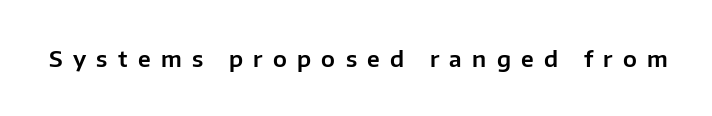
Q: Is the text italic (slanted)? A: No, it is upright.
Q: Is the text underlined? A: No.
Q: Is the spacing between letters normal or unusually wide? A: Unusually wide.
